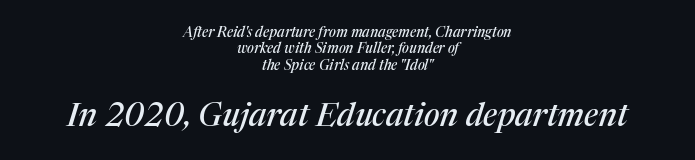
The image shows 32 px serif type, italic (leaning right); set centered, line spacing 1.17x, normal letter spacing, not underlined; the second (bottom) block is 2.29x larger; medium stroke contrast and a medium x-height.
